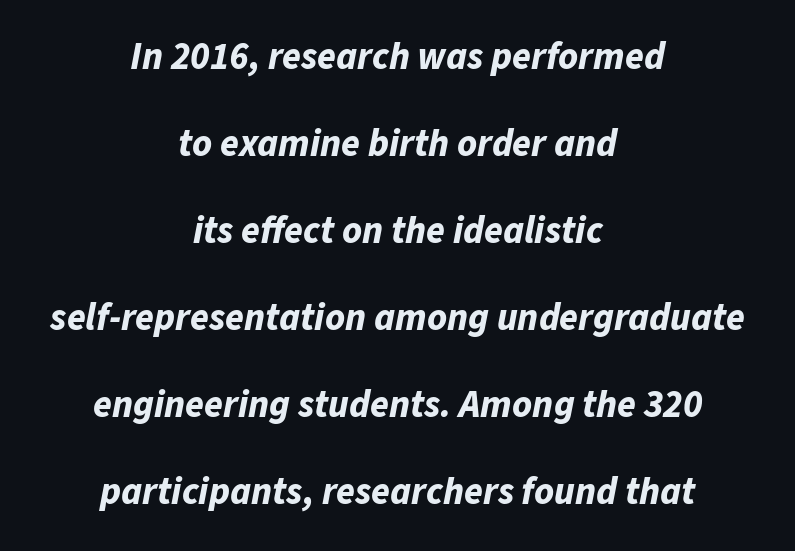
{"italic": "yes", "lean": "right", "slant_degrees": 11, "bold": "yes", "weight": "bold", "width": "normal", "stroke_contrast": "low", "x_height": "medium", "monospaced": "no", "underline": "no", "align": "center", "line_spacing": "loose", "line_spacing_ratio": 2.29, "letter_spacing": "normal", "letter_spacing_em": 0.0, "glyph_px": 38}
